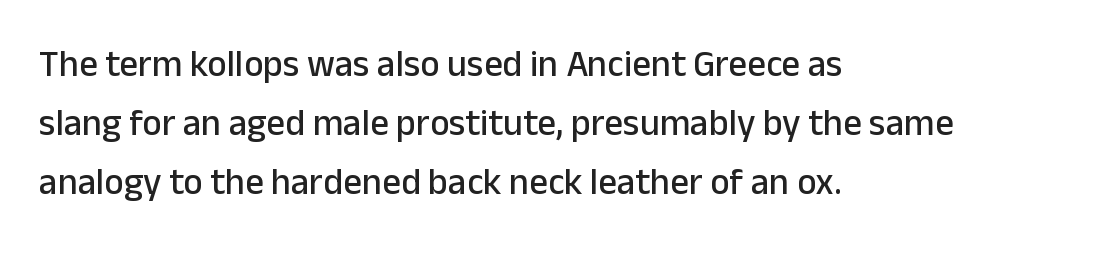
Q: Is the text italic (slanted)? A: No, it is upright.
Q: Is the typeface a serif or a sans-serif typeface? A: Sans-serif.
Q: Is the text underlined? A: No.
Q: How is the paragraph aligned? A: Left-aligned.
Q: Is the spacing between letters normal or unusually wide? A: Normal.
Q: Is the spacing between lines tight, normal or loose? A: Normal.
Q: Width (condensed, normal, or wide)? A: Normal.
Q: Stroke contrast? A: Low.
Q: x-height? A: Medium.
Q: Monospaced? A: No.
